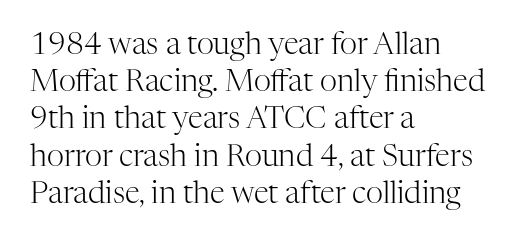
Q: Is the text bold? A: No.
Q: Is the text italic (slanted)? A: No, it is upright.
Q: Is the typeface a serif or a sans-serif typeface? A: Serif.
Q: Is the text underlined? A: No.
Q: How is the paragraph aligned? A: Left-aligned.
Q: Is the spacing between letters normal or unusually wide? A: Normal.
Q: Width (condensed, normal, or wide)? A: Normal.
Q: Stroke contrast? A: High.
Q: x-height? A: Medium.
Q: Monospaced? A: No.
